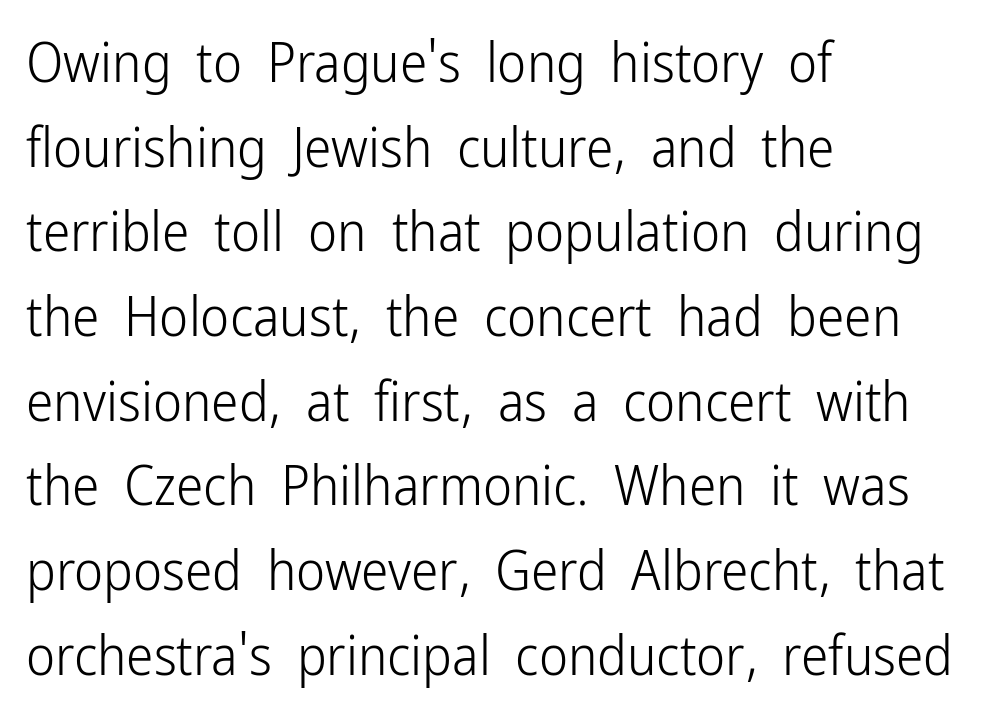
The image shows 55 px light, condensed sans-serif type, upright; set left-aligned, normal line spacing (1.54x), normal letter spacing, not underlined; low stroke contrast and a medium x-height.
